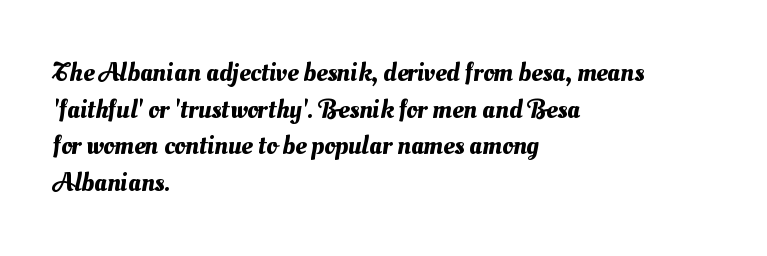
{"underline": "no", "align": "left", "line_spacing": "normal", "line_spacing_ratio": 1.36, "letter_spacing": "normal", "letter_spacing_em": 0.0, "glyph_px": 27}
